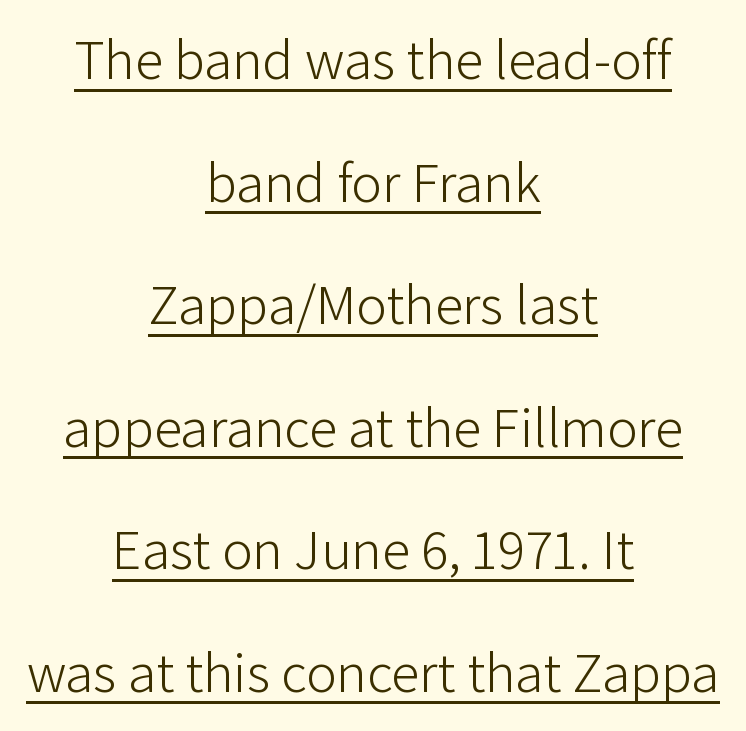
The image shows 57 px light sans-serif type, upright; set centered, loose line spacing (2.15x), normal letter spacing, underlined; low stroke contrast and a medium x-height.
